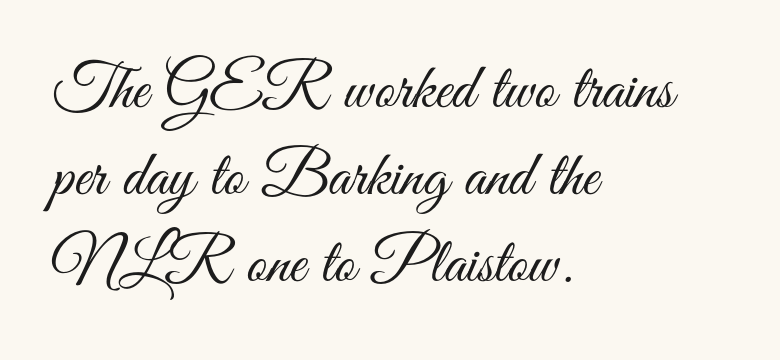
{"serif": "no", "bold": "no", "weight": "light", "width": "condensed", "stroke_contrast": "medium", "x_height": "small", "monospaced": "no", "underline": "no", "align": "left", "line_spacing": "normal", "line_spacing_ratio": 1.36, "letter_spacing": "normal", "letter_spacing_em": 0.0, "glyph_px": 64}
